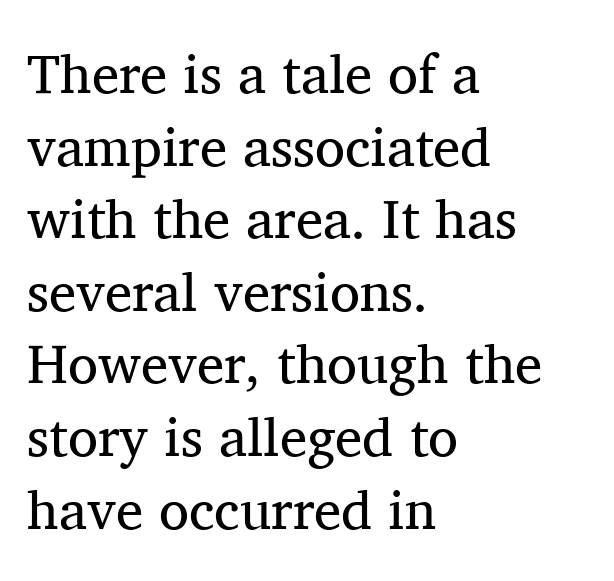
Unlike italic type, these characters show no tilt at all. Beneath every word, the page is bare. Spacing verdict: proportional, widths tailored to each character. Teacher's note: observe the even left margin — that is flush-left alignment. Serif or sans? Serif — the stroke terminals have little feet. Compared with typical paragraphs, the rows here are spaced about the same.
